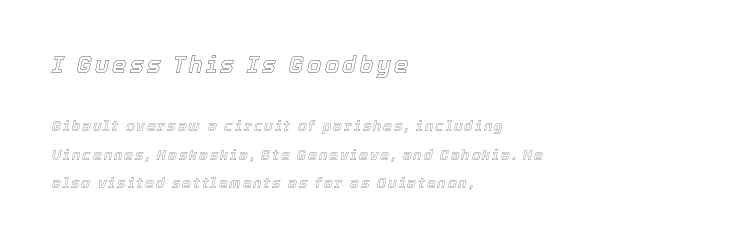
Q: Is the text italic (slanted)? A: Yes, it leans right by about 12 degrees.
Q: Is the text underlined? A: No.
Q: How is the paragraph aligned? A: Left-aligned.
Q: Is the spacing between lines tight, normal or loose? A: Loose.
Q: Which block of text is set in a larger size, the first (top) or the second (bottom)? A: The first (top) one.
